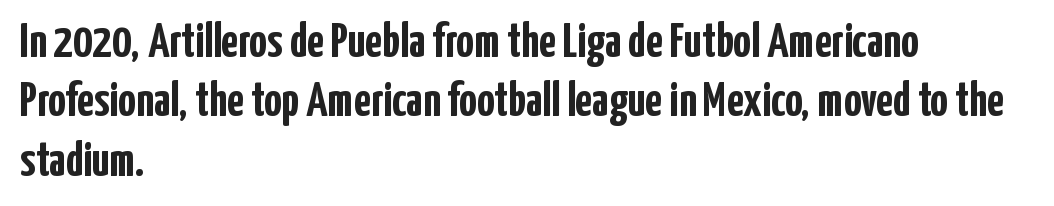
Do the letters lean? They stand straight. Each glyph is drawn with heavy, bold strokes. Students, note that the glyphs here touch the page at normal intervals. Each line starts at the same left margin while the right side varies. Grotesque or geometric, the face here clearly has no serifs.
